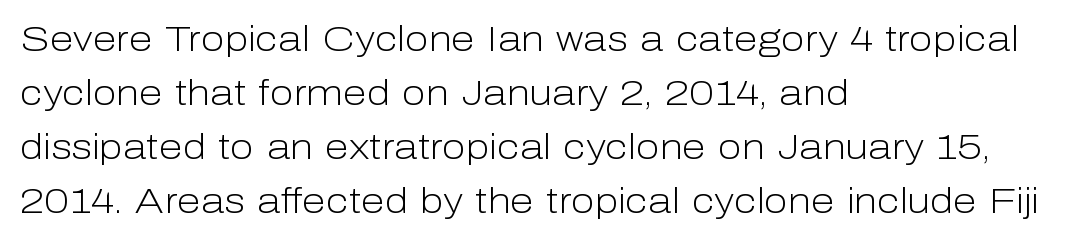
{"serif": "no", "italic": "no", "bold": "no", "weight": "light", "width": "normal", "stroke_contrast": "low", "x_height": "medium", "monospaced": "no", "underline": "no", "align": "left", "line_spacing": "normal", "line_spacing_ratio": 1.54, "letter_spacing": "normal", "letter_spacing_em": 0.0, "glyph_px": 35}
